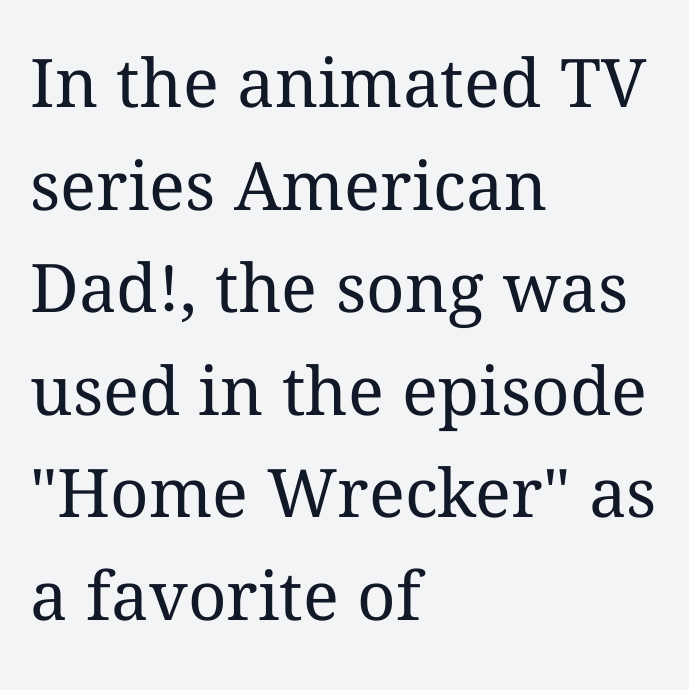
The image shows 67 px regular-weight type, upright; set left-aligned, normal line spacing (1.53x), normal letter spacing, not underlined; medium stroke contrast and a medium x-height.
